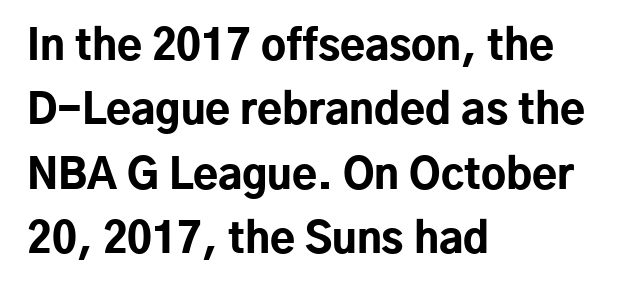
The image shows 41 px bold sans-serif type, upright; set left-aligned, normal line spacing (1.57x), normal letter spacing, not underlined; low stroke contrast and a medium x-height.
